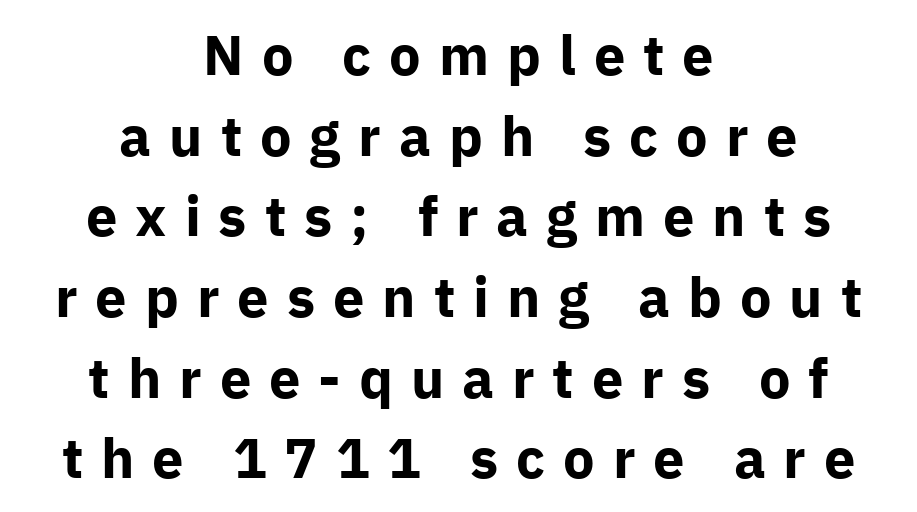
The image shows 56 px bold sans-serif type, upright; set centered, normal line spacing (1.44x), unusually wide letter spacing (+0.32 em), not underlined; low stroke contrast and a medium x-height.
